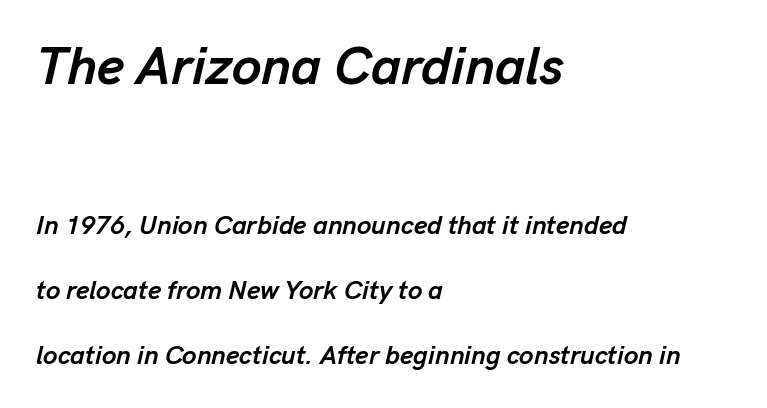
The image shows 53 px semibold type, italic (leaning right); set left-aligned, loose line spacing (2.49x), normal letter spacing, not underlined; the first (top) block is 2.04x larger; low stroke contrast and a medium x-height.
